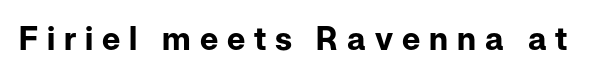
{"serif": "no", "italic": "no", "bold": "yes", "weight": "bold", "width": "normal", "stroke_contrast": "low", "x_height": "medium", "monospaced": "no", "underline": "no", "letter_spacing": "wide", "letter_spacing_em": 0.28, "glyph_px": 32}
